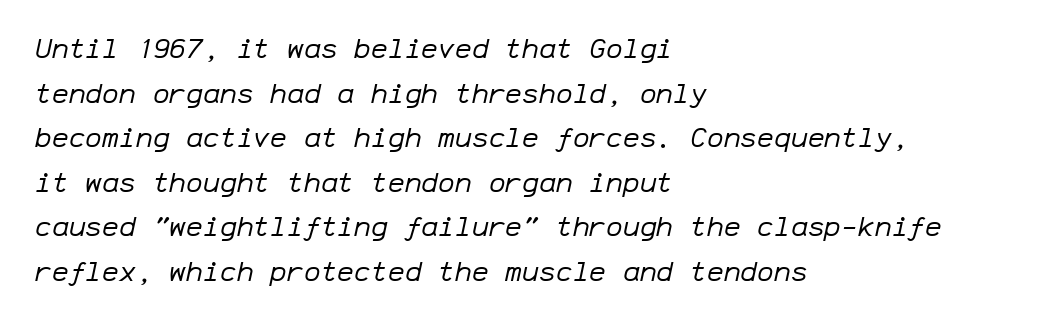
Q: Is the text bold? A: No.
Q: Is the text italic (slanted)? A: Yes, it leans right by about 12 degrees.
Q: Is the text underlined? A: No.
Q: How is the paragraph aligned? A: Left-aligned.
Q: Is the spacing between letters normal or unusually wide? A: Normal.
Q: Is the spacing between lines tight, normal or loose? A: Normal.
Q: Width (condensed, normal, or wide)? A: Normal.
Q: Stroke contrast? A: Low.
Q: x-height? A: Medium.
Q: Monospaced? A: Yes.
